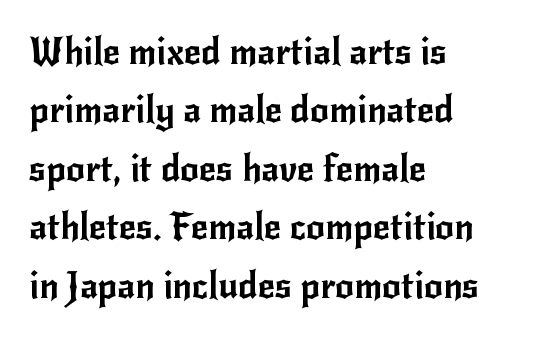
{"serif": "no", "italic": "no", "width": "normal", "stroke_contrast": "low", "x_height": "small", "monospaced": "no", "underline": "no", "align": "left", "line_spacing": "normal", "line_spacing_ratio": 1.58, "letter_spacing": "normal", "letter_spacing_em": 0.0, "glyph_px": 37}
